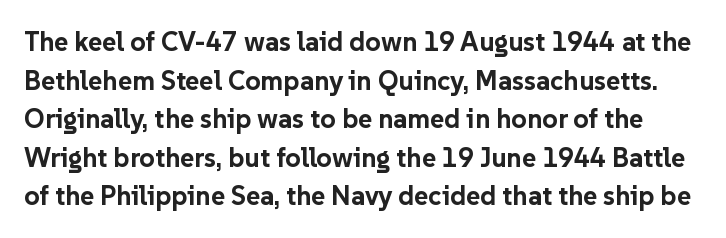
The specimen omits any rule beneath the text block's lines. What weight is shown? A full bold with thick strokes. Nope, not italic — everything's standing straight. Students, observe: this is what conventionally led text looks like.
